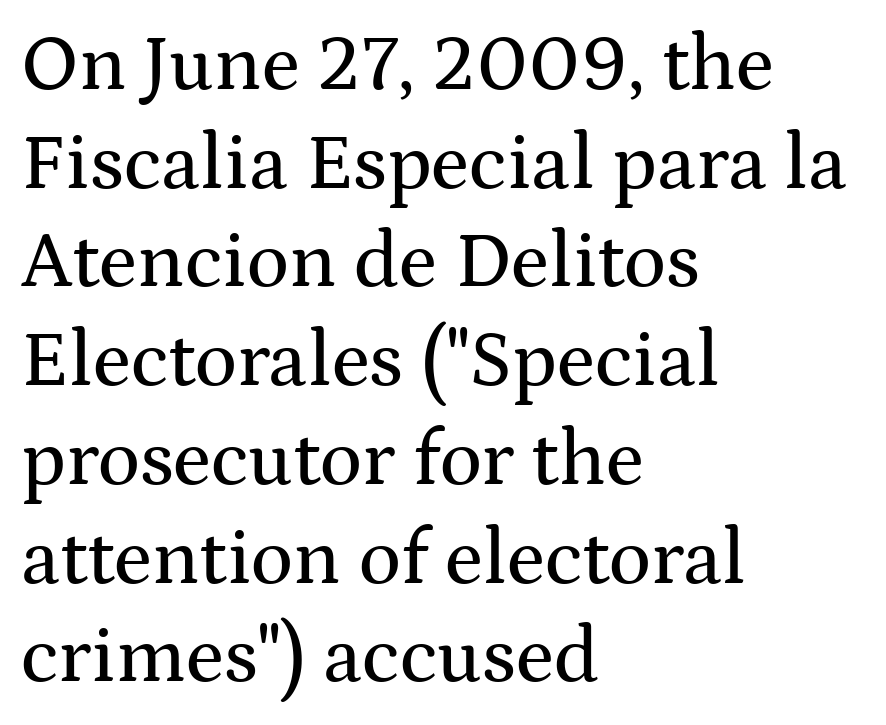
{"serif": "yes", "italic": "no", "width": "wide", "stroke_contrast": "medium", "x_height": "medium", "monospaced": "no", "underline": "no", "align": "left", "line_spacing": "normal", "line_spacing_ratio": 1.25, "letter_spacing": "normal", "letter_spacing_em": 0.0, "glyph_px": 79}
